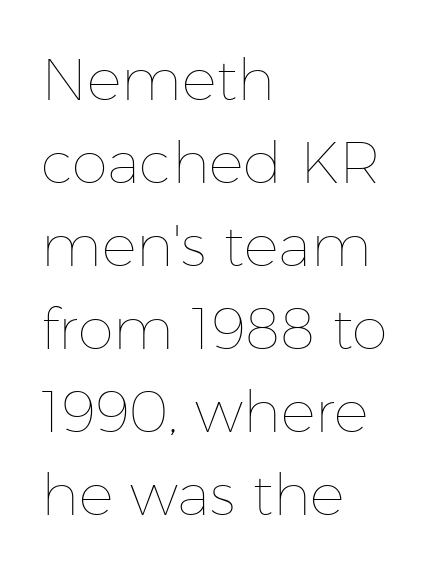
Honestly, the row spacing looks completely unremarkable. All the whitespace from short lines collects on the right. Tracking here is standard; glyphs follow each other at the usual distance. Character widths vary here, with narrow letters taking less room than wide ones. Type without underlining. It's the straight-up-and-down kind of type.
